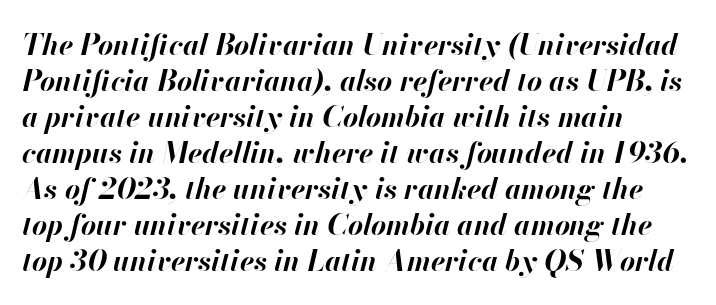
The image shows 29 px bold type, italic (leaning right); set left-aligned, line spacing 1.24x, normal letter spacing, not underlined; high stroke contrast and a small x-height.
